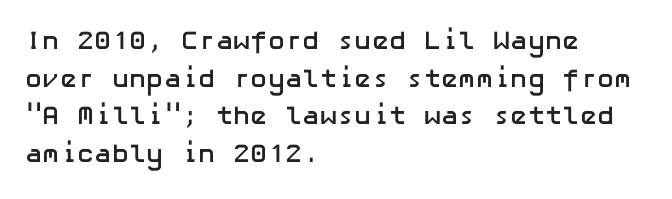
Q: Is the text bold? A: Yes.
Q: Is the text italic (slanted)? A: No, it is upright.
Q: Is the text underlined? A: No.
Q: How is the paragraph aligned? A: Left-aligned.
Q: Is the spacing between letters normal or unusually wide? A: Normal.
Q: Is the spacing between lines tight, normal or loose? A: Normal.
